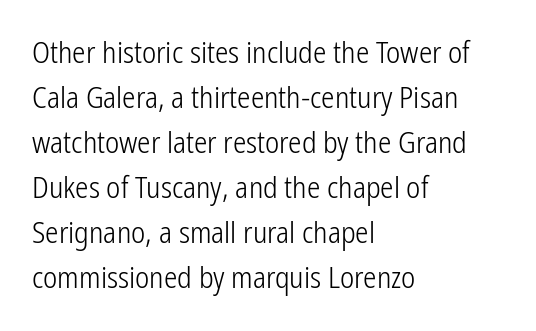
{"serif": "no", "italic": "no", "bold": "no", "weight": "light", "width": "condensed", "stroke_contrast": "low", "x_height": "medium", "monospaced": "no", "underline": "no", "align": "left", "line_spacing": "normal", "line_spacing_ratio": 1.5, "letter_spacing": "normal", "letter_spacing_em": 0.0, "glyph_px": 30}
